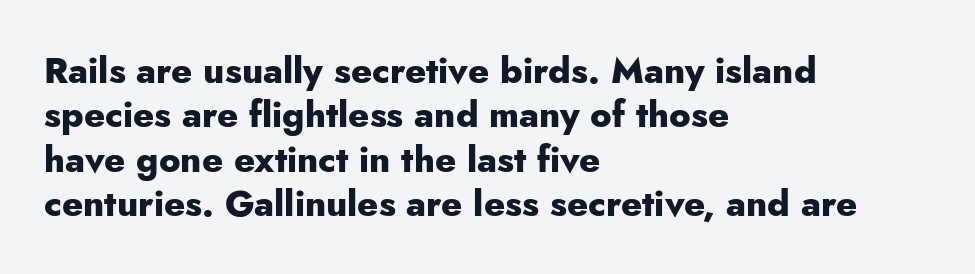
{"serif": "no", "italic": "no", "bold": "yes", "weight": "heavy", "width": "normal", "stroke_contrast": "low", "x_height": "small", "monospaced": "no", "underline": "no", "align": "left", "line_spacing_ratio": 1.23, "letter_spacing": "normal", "letter_spacing_em": 0.0, "glyph_px": 36}
